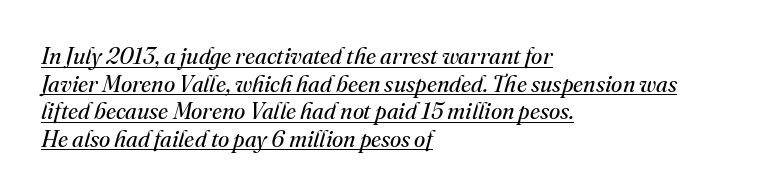
{"italic": "yes", "lean": "right", "slant_degrees": 16, "bold": "no", "underline": "yes", "align": "left", "line_spacing_ratio": 1.2, "letter_spacing": "normal", "letter_spacing_em": 0.0, "glyph_px": 23}
